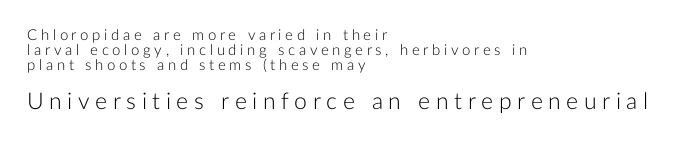
{"italic": "no", "bold": "no", "underline": "no", "align": "left", "line_spacing": "tight", "line_spacing_ratio": 0.99, "letter_spacing": "wide", "letter_spacing_em": 0.24, "larger_block": "second", "size_ratio": 1.53, "glyph_px": 23}
